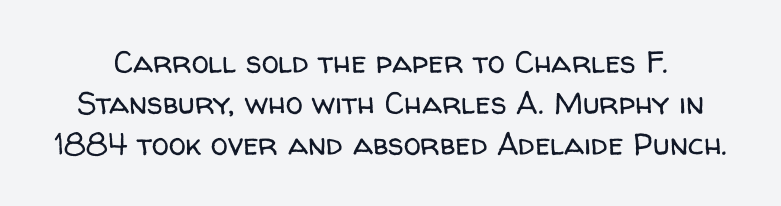
The image shows 31 px regular-weight sans-serif type, upright; set normal line spacing (1.33x), normal letter spacing, not underlined; low stroke contrast and a medium x-height.
